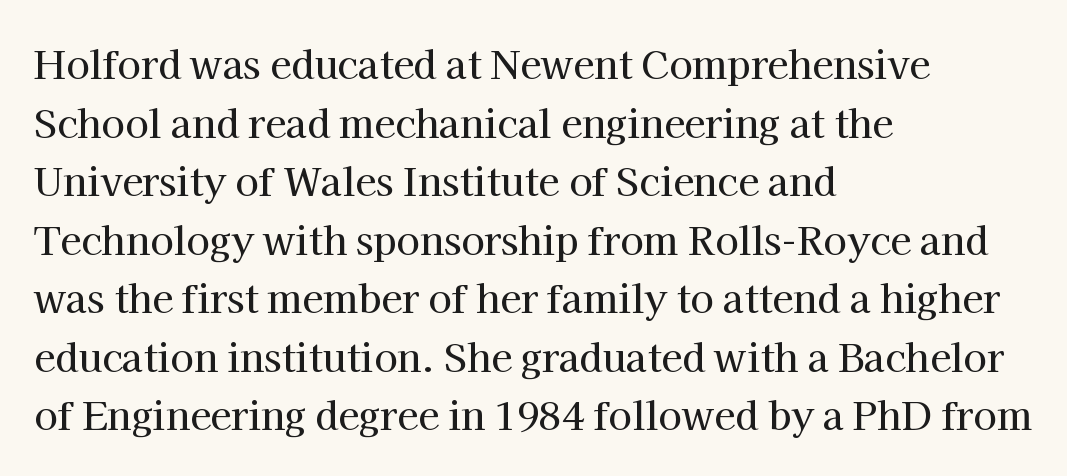
{"serif": "yes", "italic": "no", "width": "normal", "stroke_contrast": "high", "x_height": "medium", "monospaced": "no", "underline": "no", "align": "left", "line_spacing": "normal", "line_spacing_ratio": 1.54, "letter_spacing": "normal", "letter_spacing_em": 0.0, "glyph_px": 38}
